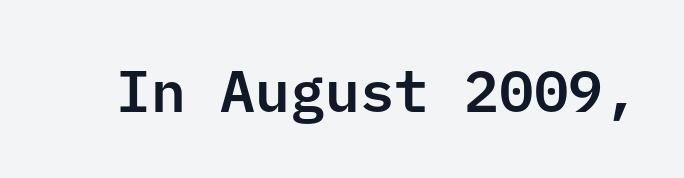
Q: Is the text italic (slanted)? A: No, it is upright.
Q: Is the typeface a serif or a sans-serif typeface? A: Sans-serif.
Q: Is the text underlined? A: No.
Q: Is the spacing between letters normal or unusually wide? A: Normal.
Q: Width (condensed, normal, or wide)? A: Normal.
Q: Stroke contrast? A: Low.
Q: x-height? A: Medium.
